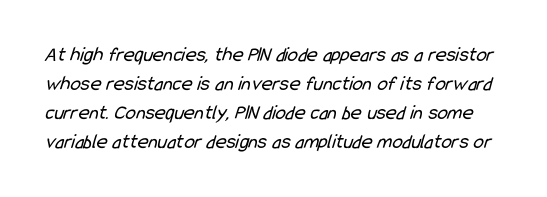
Q: Is the text bold? A: No.
Q: Is the text underlined? A: No.
Q: Is the spacing between letters normal or unusually wide? A: Normal.
Q: Is the spacing between lines tight, normal or loose? A: Normal.
